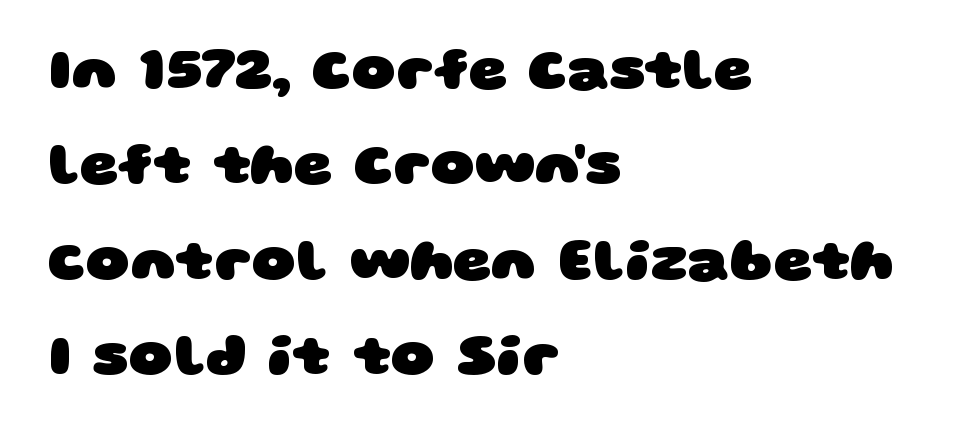
{"serif": "no", "bold": "yes", "weight": "heavy", "width": "wide", "stroke_contrast": "low", "x_height": "large", "monospaced": "no", "underline": "no", "align": "left", "line_spacing": "normal", "line_spacing_ratio": 1.59, "letter_spacing": "normal", "letter_spacing_em": 0.0, "glyph_px": 60}
